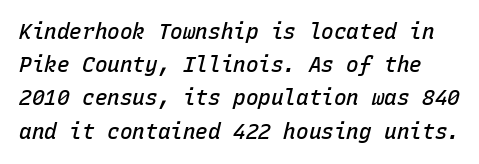
{"italic": "yes", "lean": "right", "slant_degrees": 15, "bold": "semi", "underline": "no", "line_spacing": "normal", "line_spacing_ratio": 1.58, "letter_spacing": "normal", "letter_spacing_em": 0.0, "glyph_px": 21}
